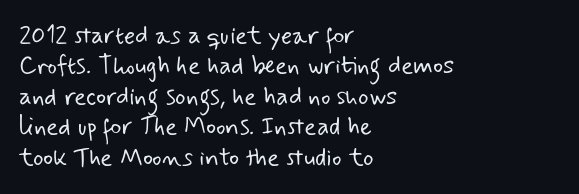
The image shows 25 px text type; set left-aligned, line spacing 1.22x, normal letter spacing, not underlined.
